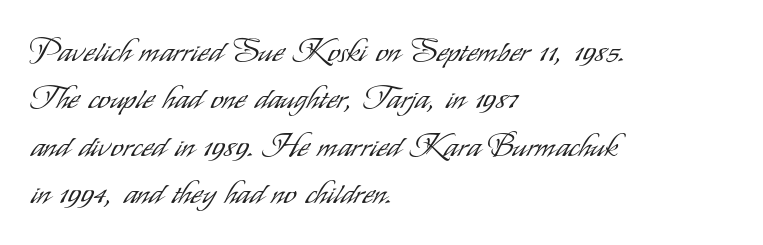
Q: Is the text bold? A: No.
Q: Is the text italic (slanted)? A: Yes.
Q: Is the typeface a serif or a sans-serif typeface? A: Sans-serif.
Q: Is the text underlined? A: No.
Q: How is the paragraph aligned? A: Left-aligned.
Q: Is the spacing between letters normal or unusually wide? A: Normal.
Q: Is the spacing between lines tight, normal or loose? A: Normal.
Q: Width (condensed, normal, or wide)? A: Condensed.
Q: Stroke contrast? A: Low.
Q: x-height? A: Small.
Q: Monospaced? A: No.
